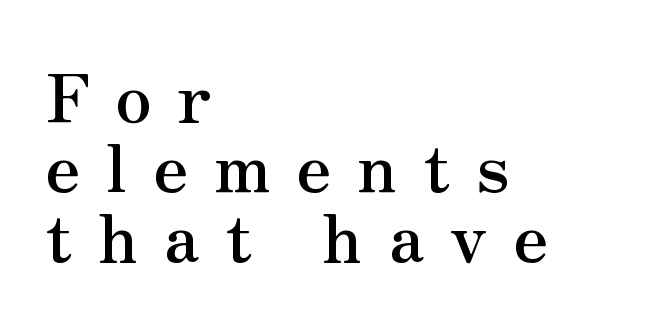
Upright lettering throughout. Line starts are locked; line ends wander. No word sits above an underline. Note: serifs present on the glyphs. This block would grow much taller if given ordinary leading; it's compressed now.
